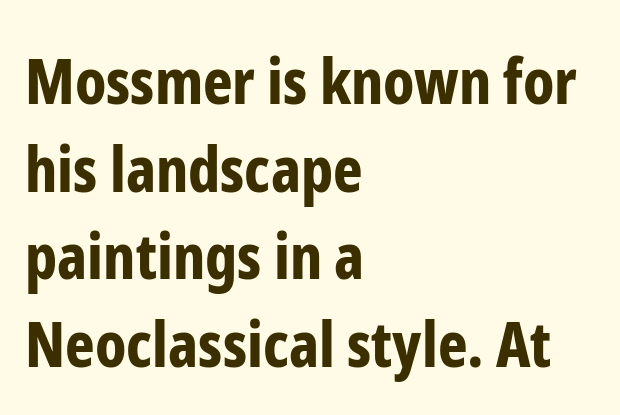
{"serif": "no", "italic": "no", "bold": "yes", "weight": "bold", "width": "condensed", "stroke_contrast": "low", "x_height": "medium", "monospaced": "no", "underline": "no", "align": "left", "line_spacing": "normal", "line_spacing_ratio": 1.39, "letter_spacing": "normal", "letter_spacing_em": 0.0, "glyph_px": 63}
